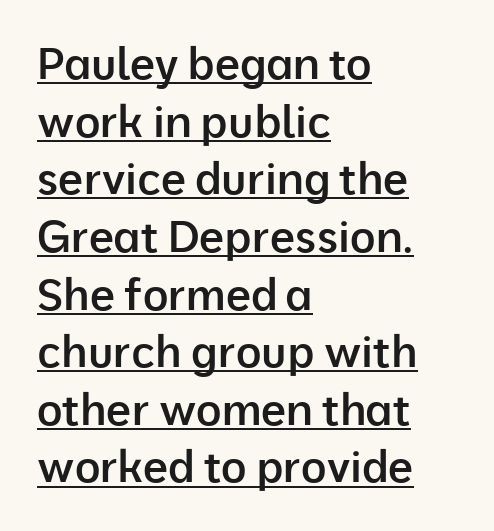
The space between consecutive lines is moderate. The font is running at a semibold setting, under full bold. Letter spacing: default. To sum up the face: it is a sans, with no serifs. You could not count columns in this text — the font is proportionally spaced.
